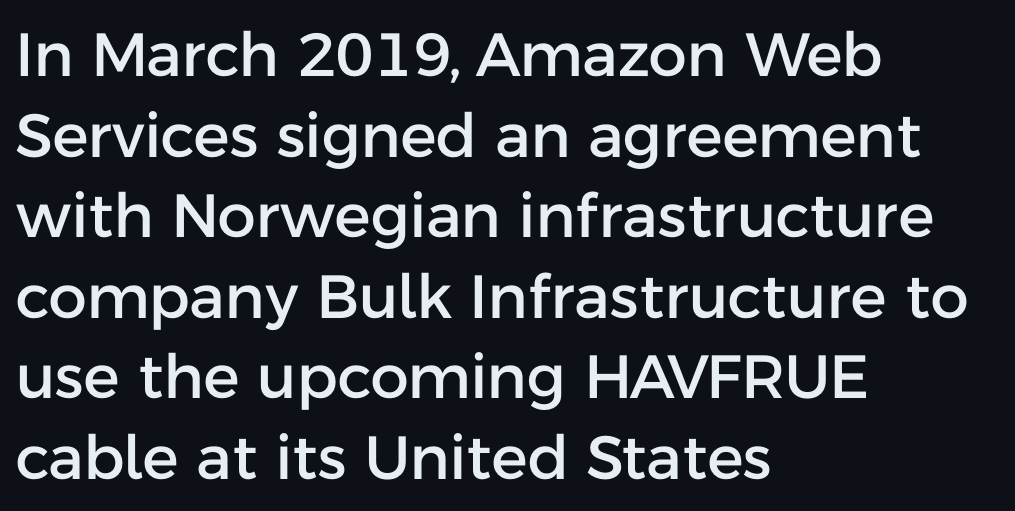
Q: Is the text italic (slanted)? A: No, it is upright.
Q: Is the typeface a serif or a sans-serif typeface? A: Sans-serif.
Q: Is the text underlined? A: No.
Q: How is the paragraph aligned? A: Left-aligned.
Q: Is the spacing between letters normal or unusually wide? A: Normal.
Q: Is the spacing between lines tight, normal or loose? A: Normal.
Q: Width (condensed, normal, or wide)? A: Normal.
Q: Stroke contrast? A: Low.
Q: x-height? A: Medium.
Q: Monospaced? A: No.
